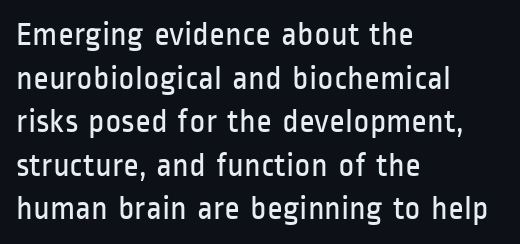
{"serif": "no", "italic": "no", "bold": "no", "weight": "regular", "width": "condensed", "stroke_contrast": "low", "x_height": "medium", "monospaced": "no", "underline": "no", "align": "left", "line_spacing": "normal", "line_spacing_ratio": 1.28, "letter_spacing": "normal", "letter_spacing_em": 0.0, "glyph_px": 34}
